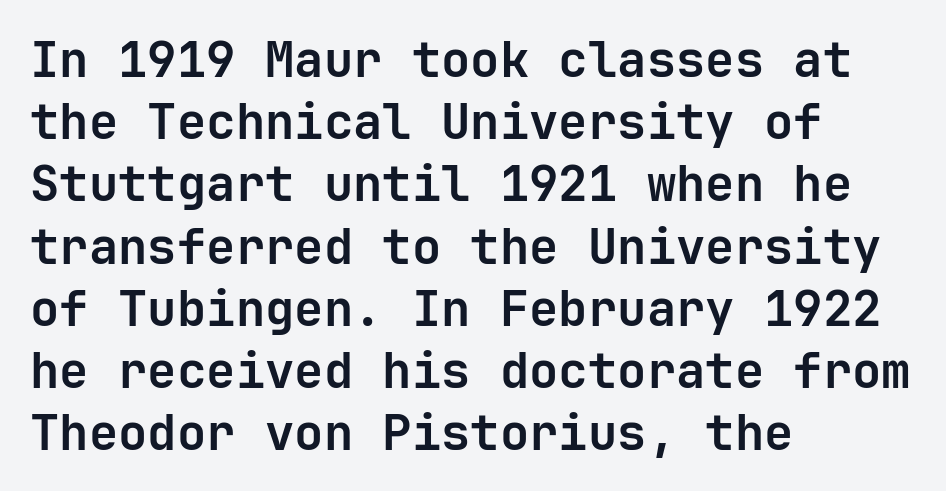
{"serif": "no", "italic": "no", "bold": "yes", "weight": "semibold", "width": "normal", "stroke_contrast": "low", "x_height": "medium", "underline": "no", "align": "left", "line_spacing": "normal", "line_spacing_ratio": 1.27, "letter_spacing": "normal", "letter_spacing_em": 0.0, "glyph_px": 49}
